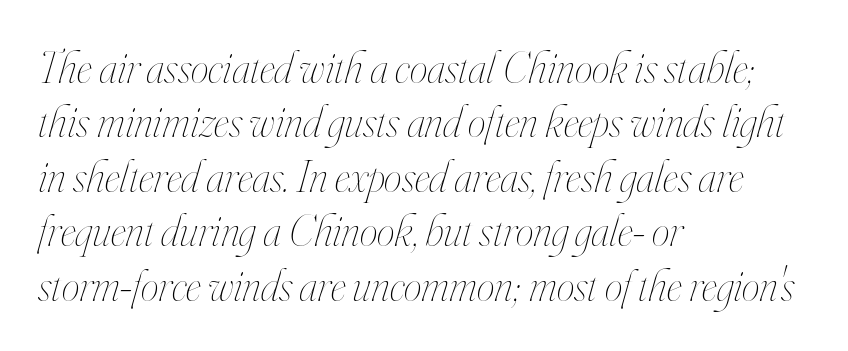
The rendering uses natural spacing where letterforms have individual widths. This reads as an unemphasized weight, regular at the heaviest. Letter spacing: default. The zone under the glyphs is completely vacant. Visually the block forms a straight wall on the left and a jagged coastline on the right.
